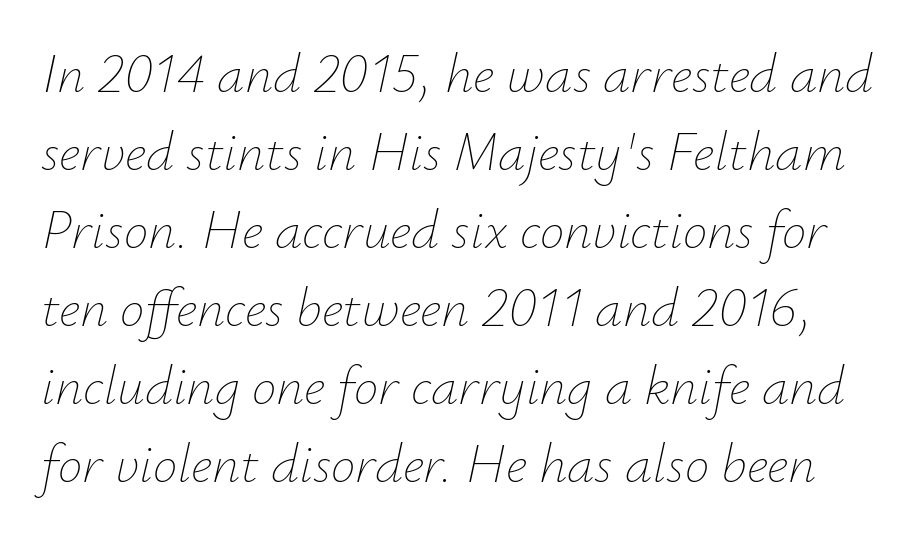
{"italic": "yes", "lean": "right", "slant_degrees": 12, "bold": "no", "weight": "thin", "width": "normal", "stroke_contrast": "low", "x_height": "small", "monospaced": "no", "underline": "no", "line_spacing": "normal", "line_spacing_ratio": 1.42, "letter_spacing": "normal", "letter_spacing_em": 0.0, "glyph_px": 55}
